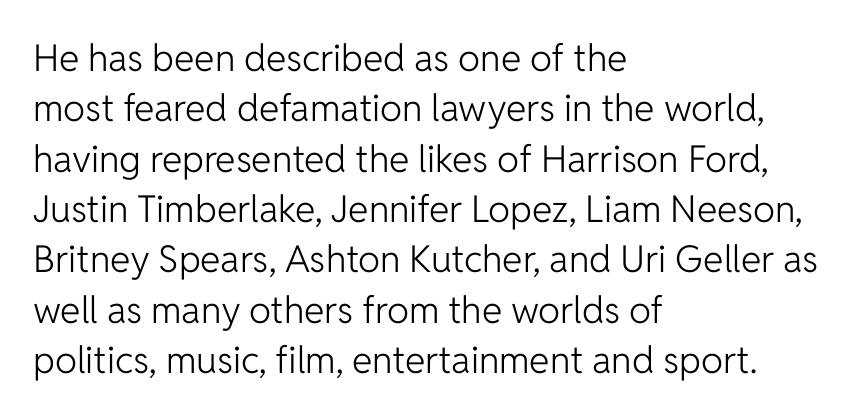
The image shows 37 px light sans-serif type, upright; set left-aligned, normal line spacing (1.36x), normal letter spacing, not underlined; low stroke contrast and a medium x-height.
